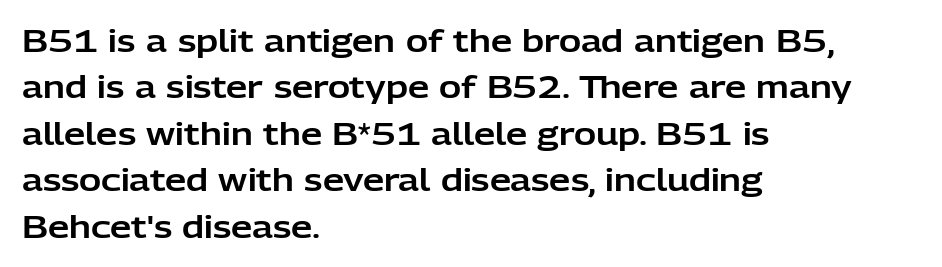
Q: Is the text italic (slanted)? A: No, it is upright.
Q: Is the typeface a serif or a sans-serif typeface? A: Sans-serif.
Q: Is the text underlined? A: No.
Q: How is the paragraph aligned? A: Left-aligned.
Q: Is the spacing between letters normal or unusually wide? A: Normal.
Q: Is the spacing between lines tight, normal or loose? A: Normal.
Q: Width (condensed, normal, or wide)? A: Normal.
Q: Stroke contrast? A: Low.
Q: x-height? A: Medium.
Q: Monospaced? A: No.
